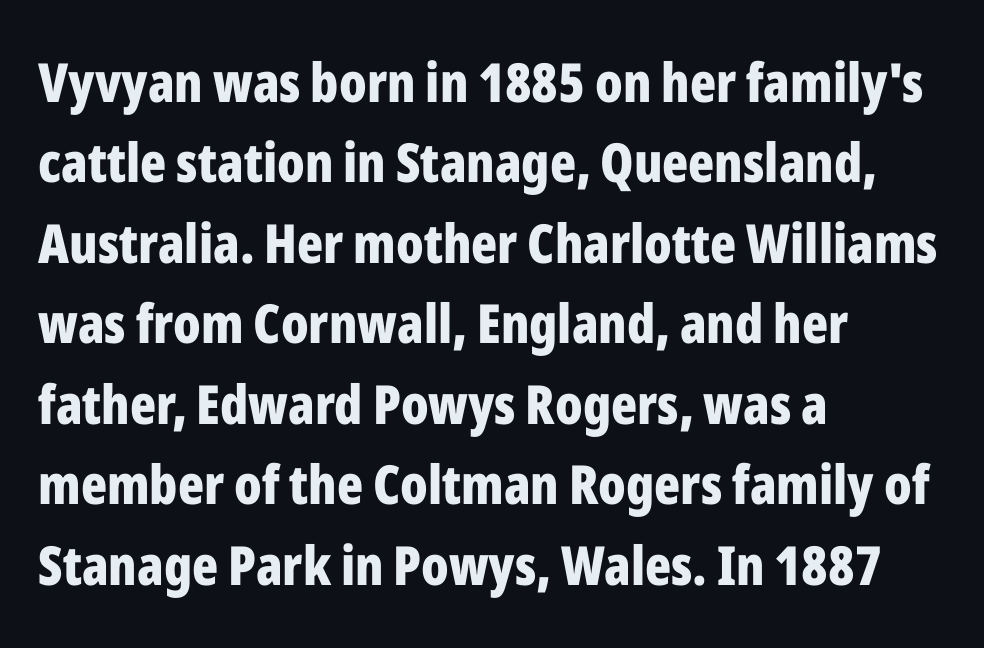
{"serif": "no", "italic": "no", "bold": "yes", "weight": "bold", "width": "condensed", "stroke_contrast": "low", "x_height": "medium", "monospaced": "no", "underline": "no", "align": "left", "line_spacing": "normal", "line_spacing_ratio": 1.49, "letter_spacing": "normal", "letter_spacing_em": 0.0, "glyph_px": 54}
